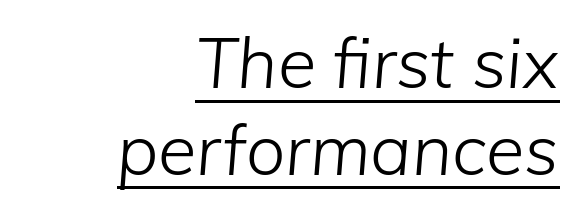
{"italic": "yes", "lean": "right", "slant_degrees": 5, "bold": "no", "weight": "light", "width": "normal", "stroke_contrast": "low", "x_height": "medium", "monospaced": "no", "underline": "yes", "align": "right", "line_spacing_ratio": 1.24, "letter_spacing": "normal", "letter_spacing_em": 0.0, "glyph_px": 70}
